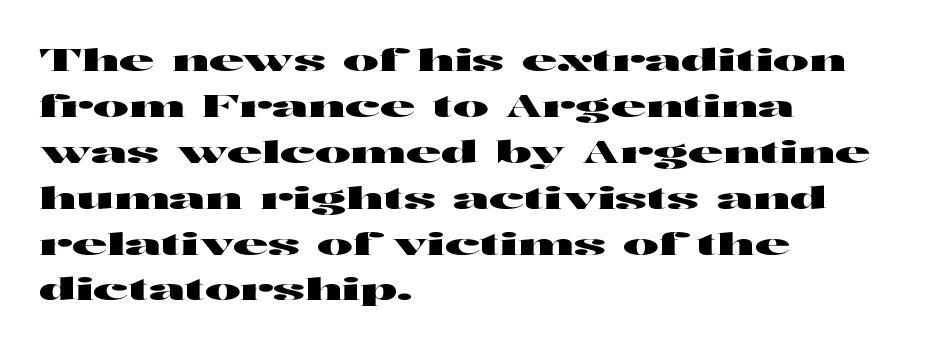
Has an underline been added? It has not. Every character sits straight up, as roman type does. Caption: multi-line text, flush left, ragged right. Varying glyph widths throughout — classic text-font behaviour. You can tell from the bare stems that sans-serif type was used.
